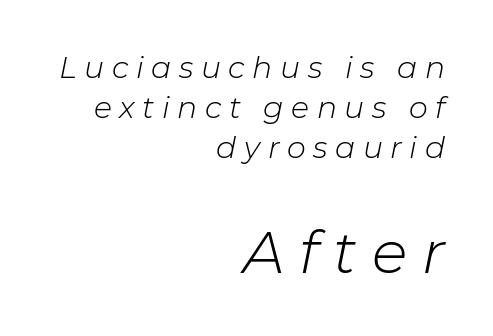
Line ends are locked; line starts wander. Small over large — that's the arrangement of the two blocks here. Letters rest on an invisible, unmarked baseline. Short note: letters widely spaced. The lines sit at an ordinary, default distance from one another. The characters are drawn with everyday or finer stroke widths.
